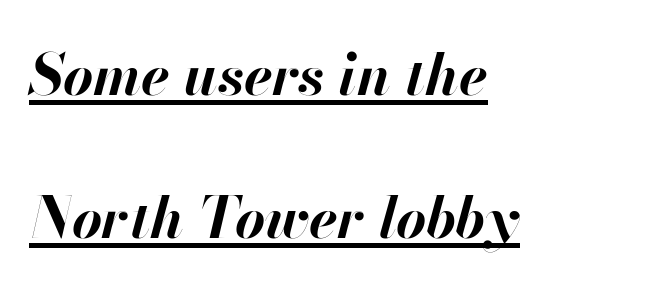
The face used here is proportionally spaced, like ordinary book or web type. Yep, that's italic — everything's leaning. These lines carry a lot of weight — the face is fully bold. Underlined type.
